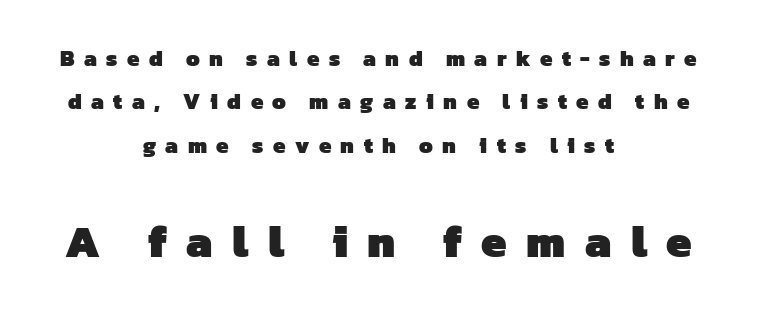
Decoration check: the copy has no underline. I'd describe the lettering as bold — thick and assertive. This sample uses a sans-serif face. This rendering uses center alignment, leaving both contours irregular but symmetric.
